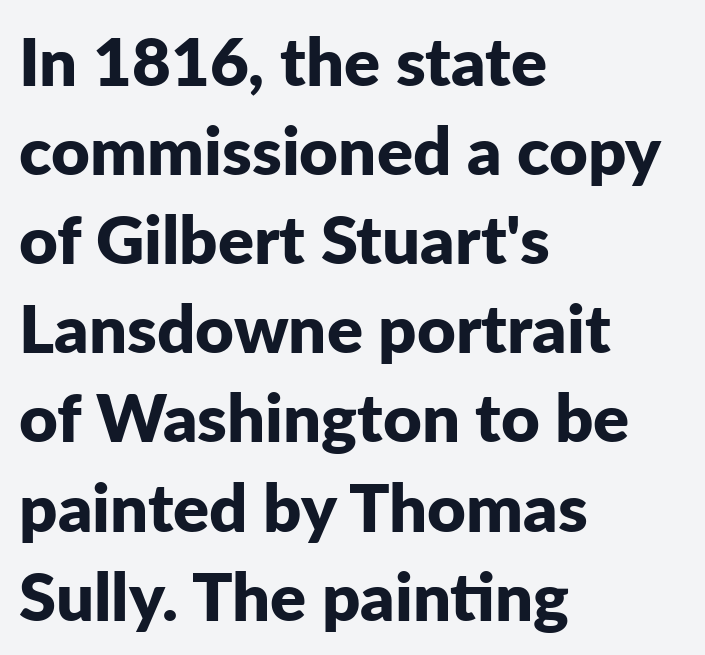
{"serif": "no", "italic": "no", "bold": "yes", "weight": "bold", "width": "normal", "stroke_contrast": "low", "x_height": "medium", "monospaced": "no", "underline": "no", "align": "left", "line_spacing": "normal", "line_spacing_ratio": 1.33, "letter_spacing": "normal", "letter_spacing_em": 0.0, "glyph_px": 67}
